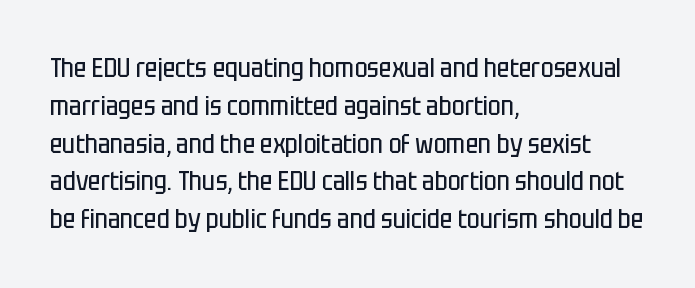
The image shows 27 px text type, upright; set left-aligned, normal line spacing (1.4x), normal letter spacing, not underlined.
